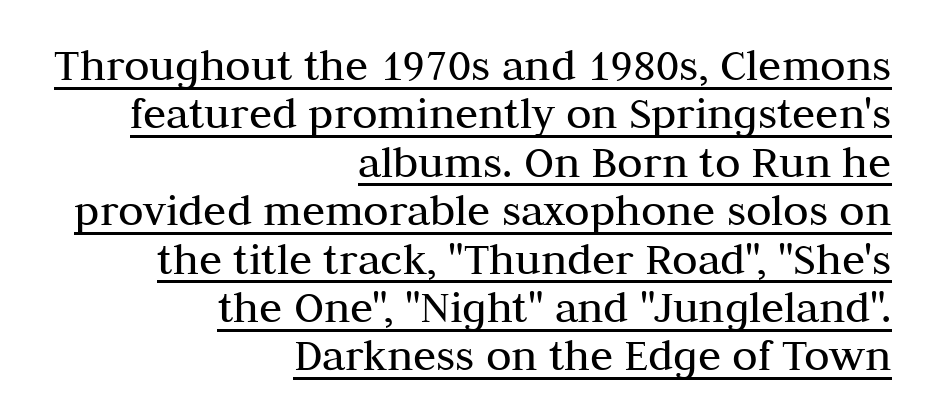
{"serif": "yes", "italic": "no", "bold": "no", "weight": "regular", "width": "normal", "stroke_contrast": "medium", "x_height": "medium", "monospaced": "no", "underline": "yes", "align": "right", "line_spacing": "tight", "line_spacing_ratio": 1.03, "letter_spacing": "normal", "letter_spacing_em": 0.0, "glyph_px": 47}
